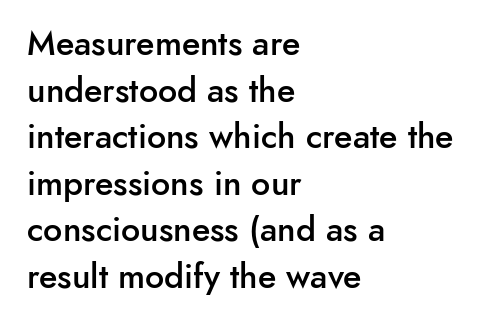
The image shows 34 px semibold sans-serif type, upright; set left-aligned, normal line spacing (1.37x), normal letter spacing, not underlined; low stroke contrast and a small x-height.
